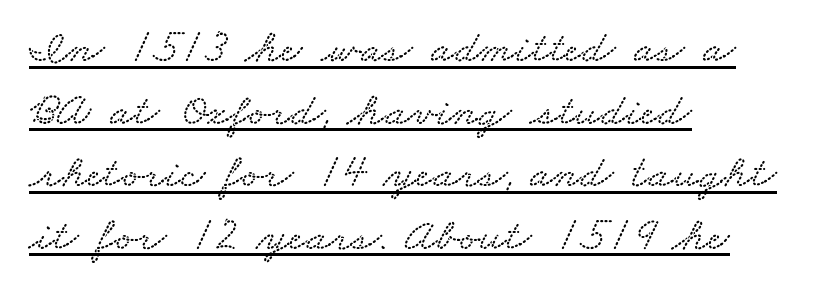
The image shows 47 px wide type; set left-aligned, normal line spacing (1.33x), normal letter spacing, underlined; low stroke contrast and a small x-height.
